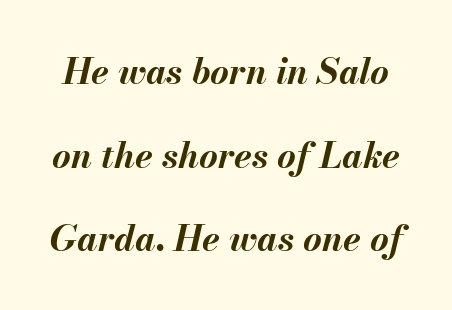
The image shows 36 px bold type, italic (leaning right); set loose line spacing (2.32x), normal letter spacing, not underlined; medium stroke contrast and a small x-height.
